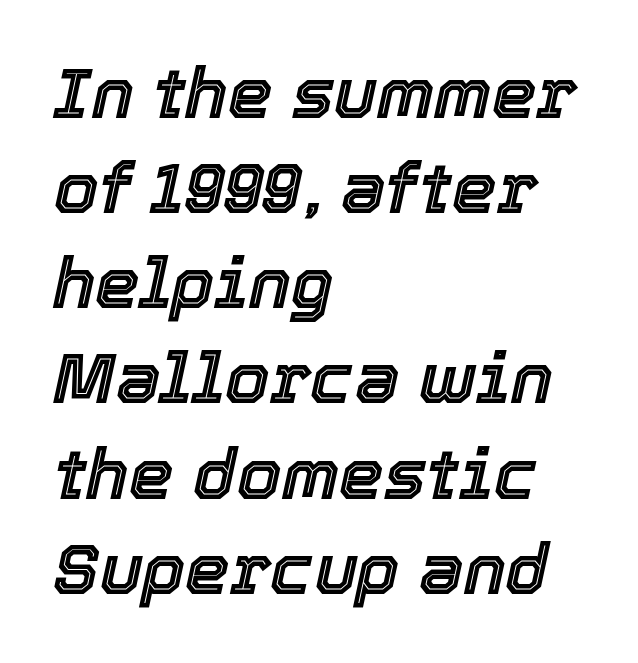
{"italic": "yes", "lean": "right", "slant_degrees": 12, "width": "normal", "x_height": "medium", "monospaced": "no", "underline": "no", "align": "left", "line_spacing": "normal", "line_spacing_ratio": 1.34, "letter_spacing": "normal", "letter_spacing_em": 0.0, "glyph_px": 71}
